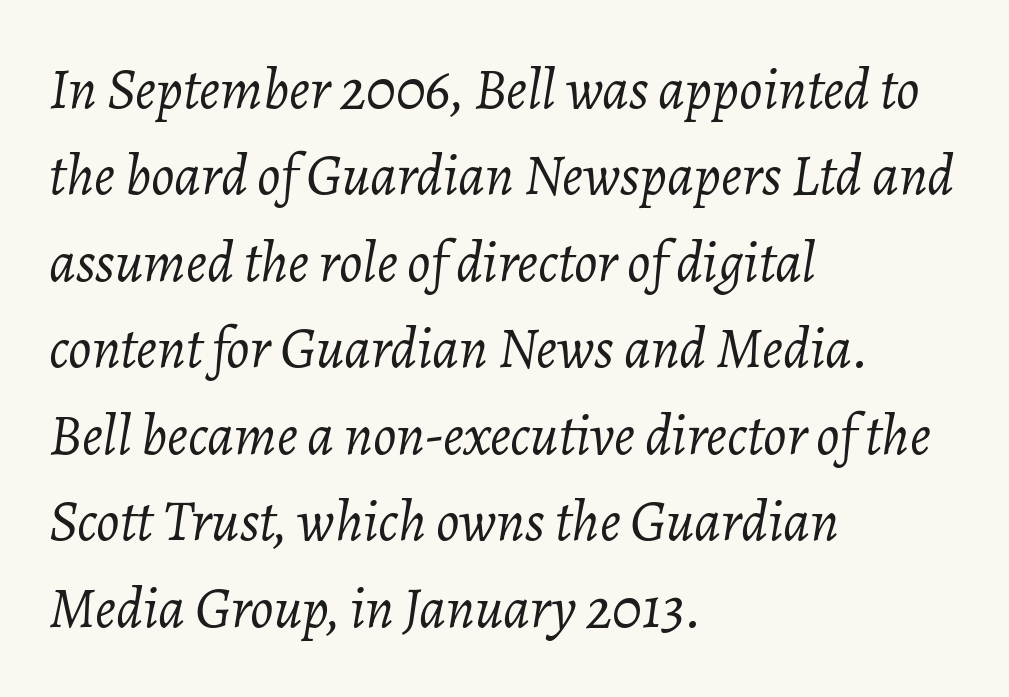
The image shows 58 px light type, italic (leaning right); set left-aligned, normal line spacing (1.49x), normal letter spacing, not underlined; low stroke contrast and a medium x-height.
